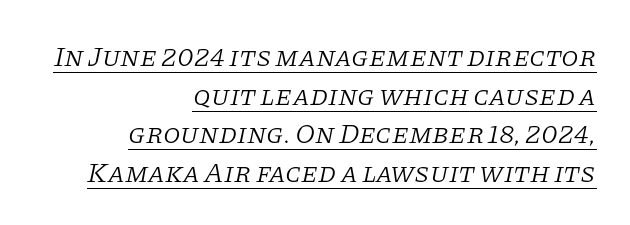
The image shows 28 px light serif type, italic (leaning right); set right-aligned, normal line spacing (1.38x), normal letter spacing, underlined; low stroke contrast and a large x-height.
